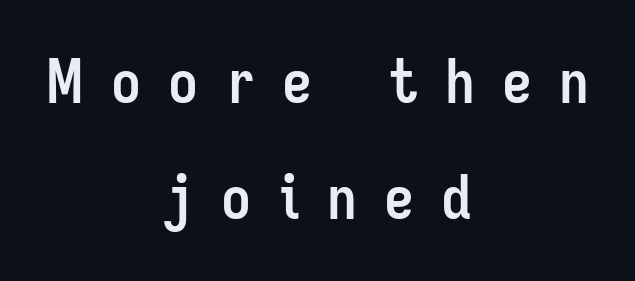
The typesetter chose a symmetrical, centered arrangement here. You could not count columns in this text — the font is proportionally spaced. Loose tracking; the words dissolve into strings of separated letters. Grotesque or geometric, the face here clearly has no serifs. The passage shown stacks its lines with a broad gap. The typesetting leans heavy: a genuine bold.
